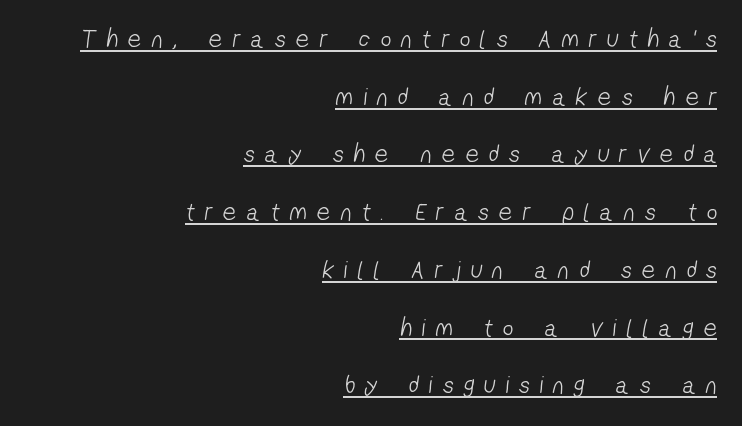
Weight: regular or lighter. Teacher's note: observe the even right margin — that is flush-right alignment. The leading is generous, giving the passage an open texture. The rendering inserts visible extra space after every character. Descenders here cross a horizontal rule under the line.
